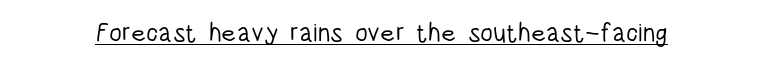
{"italic": "no", "bold": "no", "underline": "yes", "letter_spacing": "normal", "letter_spacing_em": 0.0, "glyph_px": 26}
